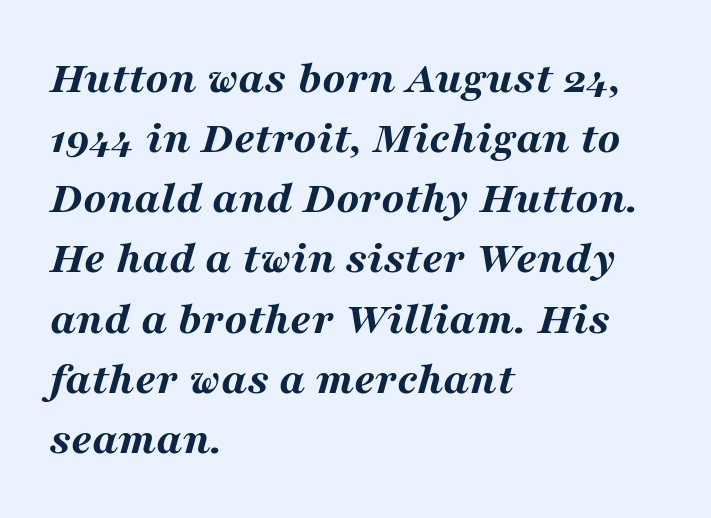
{"italic": "yes", "lean": "right", "slant_degrees": 16, "bold": "yes", "weight": "bold", "width": "wide", "stroke_contrast": "medium", "x_height": "medium", "monospaced": "no", "underline": "no", "align": "left", "line_spacing": "normal", "line_spacing_ratio": 1.28, "letter_spacing": "normal", "letter_spacing_em": 0.0, "glyph_px": 47}
